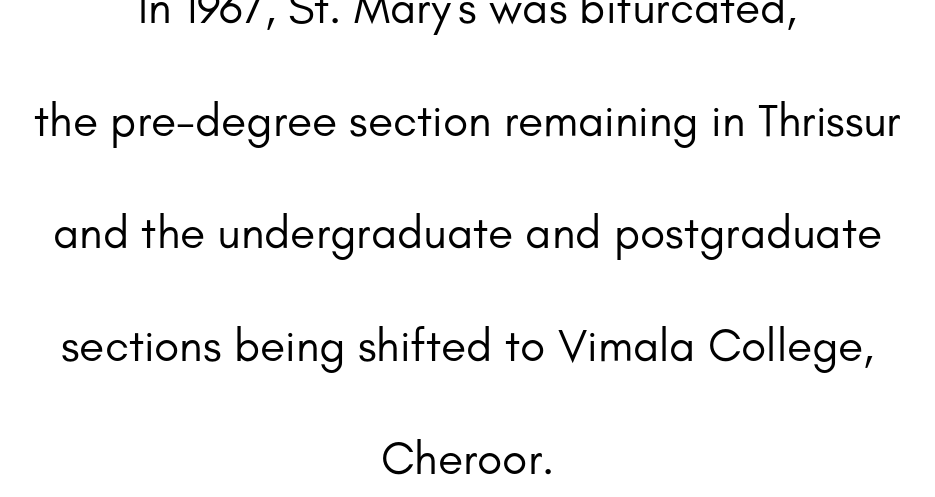
Inter-character spacing is left at the font's built-in metrics. Has an underline been added? It has not. Interline gaps are noticeably wide in this sample. This is not heavy type; no bold has been used. Each letter's strokes conclude bluntly, with no projecting serifs.
